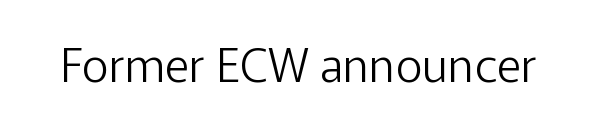
Classification — sans serif. These lines keep a tight, regular rhythm from letter to letter. Note the varied advance widths — an 'i' is clearly narrower than an 'm'. Nope, not italic — everything's standing straight.
